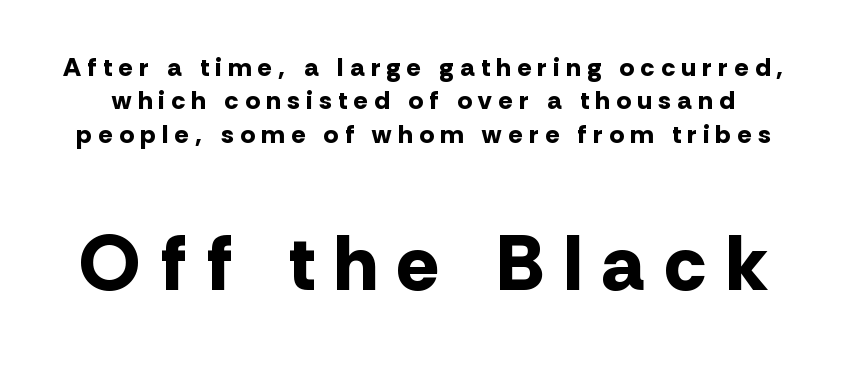
The image shows 78 px bold sans-serif type, upright; set normal line spacing (1.28x), unusually wide letter spacing (+0.26 em), not underlined; the second (bottom) block is 3.0x larger; low stroke contrast and a medium x-height.
